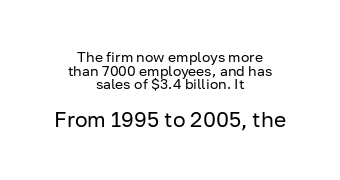
Italic: no, the glyphs are upright roman. The rendering uses a small line-height, squeezing the rows. Short and long lines alike share a common midpoint. Between these two stacked blocks, the lower one wins on size. The cut favours lightness, reaching ordinary text weight at its darkest. Nobody touched the tracking dial on this one.
